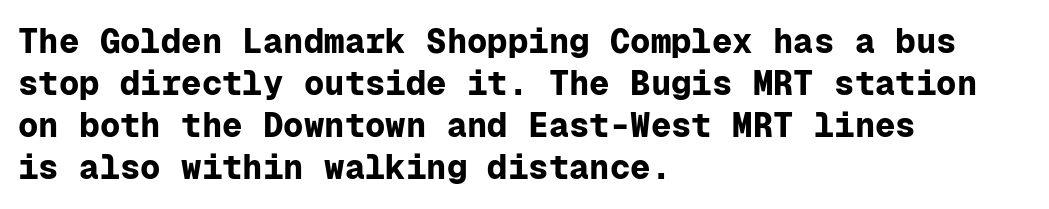
{"serif": "no", "italic": "no", "bold": "yes", "weight": "bold", "width": "normal", "stroke_contrast": "low", "x_height": "medium", "monospaced": "yes", "underline": "no", "align": "left", "line_spacing_ratio": 1.24, "letter_spacing": "normal", "letter_spacing_em": 0.0, "glyph_px": 34}
